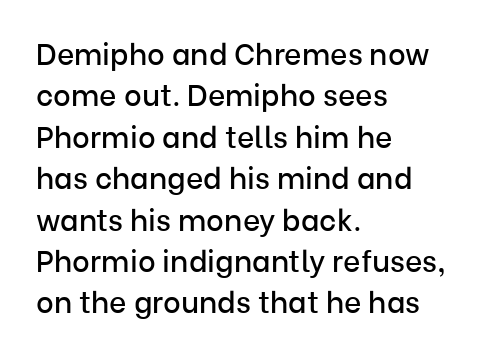
{"serif": "no", "italic": "no", "width": "normal", "stroke_contrast": "low", "x_height": "medium", "monospaced": "no", "underline": "no", "align": "left", "line_spacing": "normal", "line_spacing_ratio": 1.38, "letter_spacing": "normal", "letter_spacing_em": 0.0, "glyph_px": 30}
